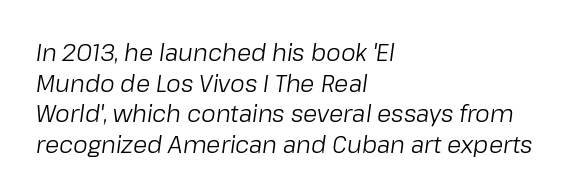
The image shows 23 px text type, italic (leaning right); set left-aligned, normal line spacing (1.33x), normal letter spacing, not underlined.
